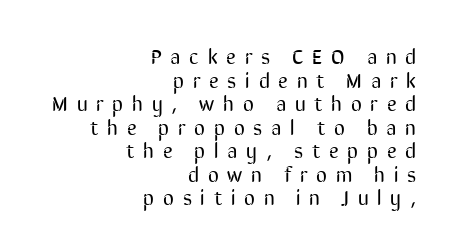
The image shows 21 px text type, upright; set right-aligned, tight line spacing (1.12x), unusually wide letter spacing (+0.42 em), not underlined.
